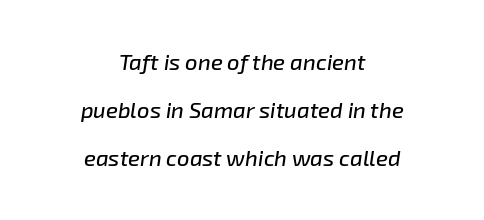
{"italic": "yes", "lean": "right", "slant_degrees": 8, "underline": "no", "align": "center", "line_spacing": "loose", "line_spacing_ratio": 2.19, "letter_spacing": "normal", "letter_spacing_em": 0.0, "glyph_px": 22}
